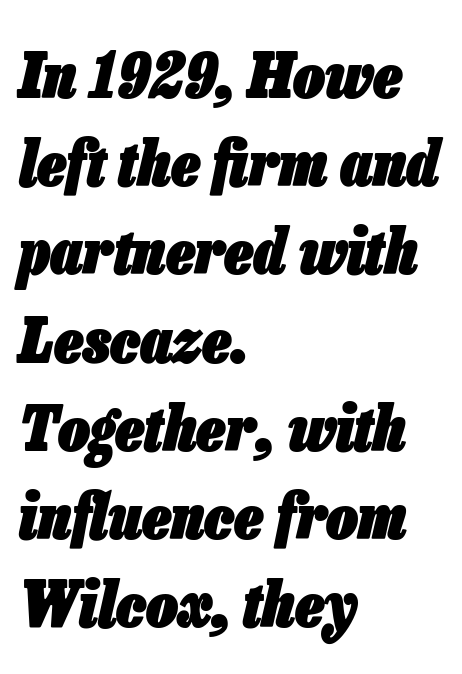
{"italic": "yes", "lean": "right", "slant_degrees": 13, "bold": "yes", "weight": "heavy", "width": "condensed", "stroke_contrast": "low", "x_height": "medium", "monospaced": "no", "underline": "no", "align": "left", "line_spacing": "normal", "line_spacing_ratio": 1.4, "letter_spacing": "normal", "letter_spacing_em": 0.0, "glyph_px": 63}
